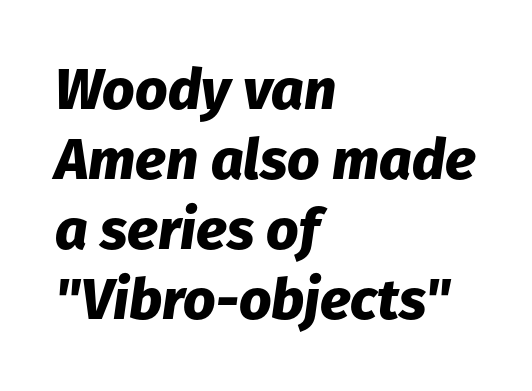
{"italic": "yes", "lean": "right", "slant_degrees": 8, "bold": "yes", "weight": "heavy", "width": "normal", "stroke_contrast": "low", "x_height": "medium", "monospaced": "no", "underline": "no", "align": "left", "line_spacing_ratio": 1.23, "letter_spacing": "normal", "letter_spacing_em": 0.0, "glyph_px": 57}
